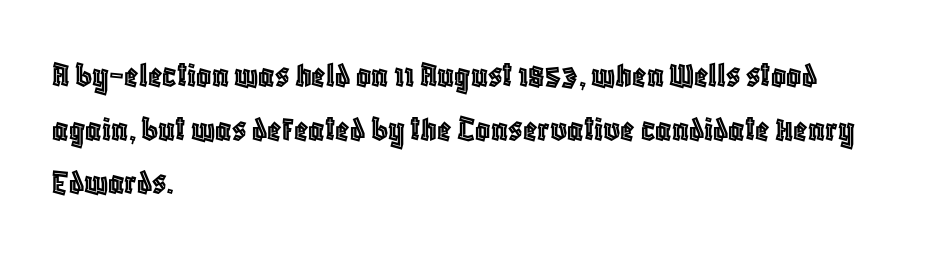
The image shows 37 px condensed type, upright; set left-aligned, normal line spacing (1.45x), normal letter spacing, not underlined; a large x-height.
